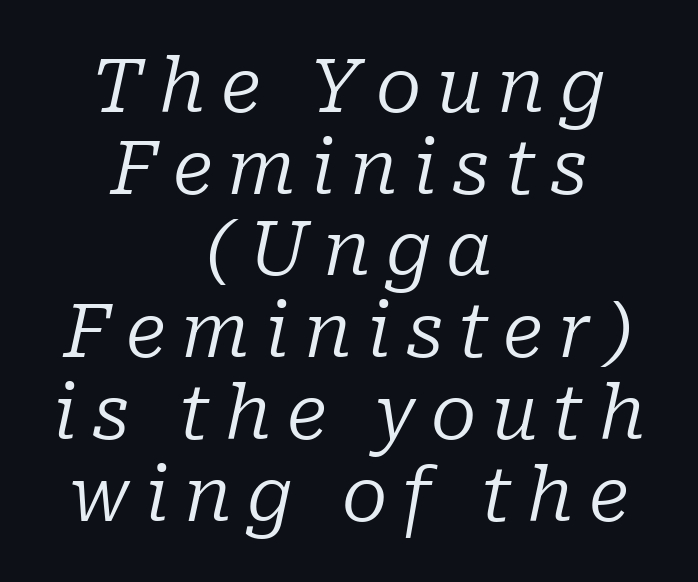
{"serif": "yes", "italic": "yes", "lean": "right", "slant_degrees": 10, "bold": "no", "weight": "regular", "width": "normal", "stroke_contrast": "low", "x_height": "medium", "monospaced": "no", "underline": "no", "align": "center", "line_spacing": "tight", "line_spacing_ratio": 1.09, "letter_spacing": "wide", "letter_spacing_em": 0.2, "glyph_px": 75}
